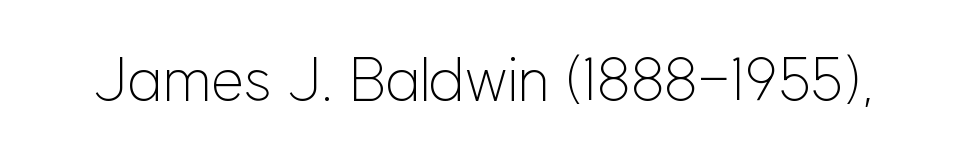
The image shows 60 px light sans-serif type, upright; set normal letter spacing, not underlined; low stroke contrast and a medium x-height.
